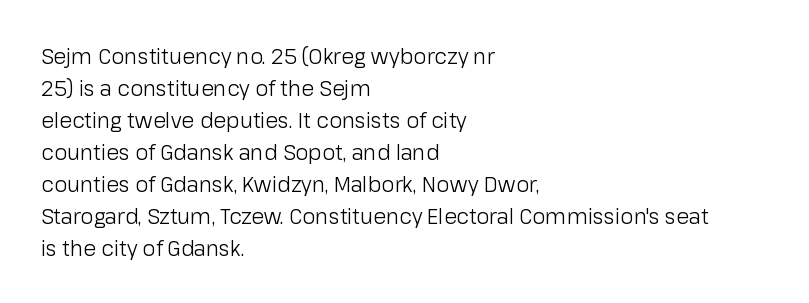
The image shows 21 px text type, upright; set left-aligned, normal line spacing (1.52x), normal letter spacing, not underlined.
